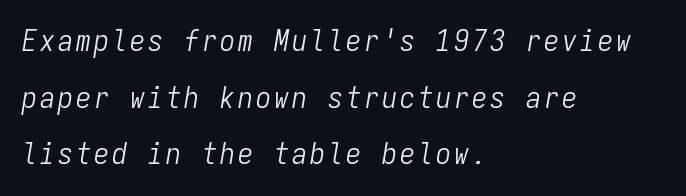
{"italic": "yes", "lean": "right", "slant_degrees": 9, "bold": "no", "weight": "light", "width": "condensed", "stroke_contrast": "low", "x_height": "medium", "monospaced": "yes", "underline": "no", "align": "left", "line_spacing_ratio": 1.89, "glyph_px": 30}
